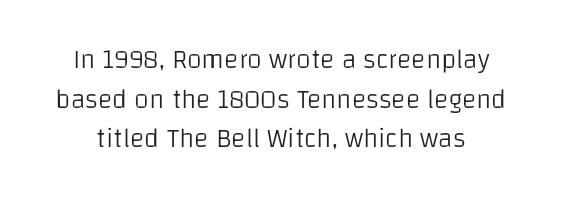
The image shows 27 px text type, upright; set centered, normal line spacing (1.47x), normal letter spacing, not underlined.
